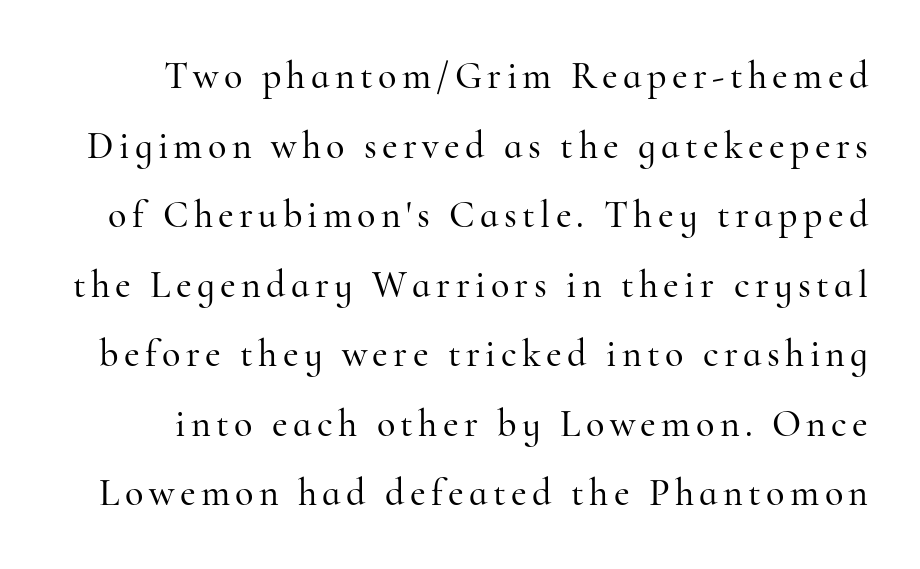
The image shows 38 px serif type, upright; set line spacing 1.83x, not underlined; high stroke contrast and a small x-height.
